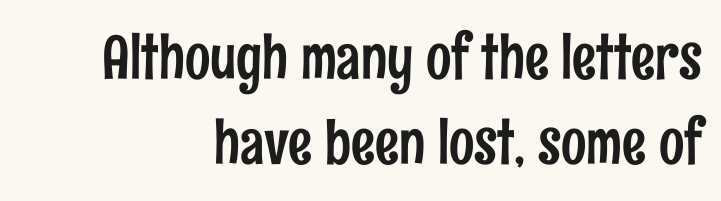
{"serif": "no", "italic": "no", "width": "condensed", "stroke_contrast": "low", "x_height": "medium", "monospaced": "no", "underline": "no", "align": "right", "line_spacing": "normal", "line_spacing_ratio": 1.41, "letter_spacing": "normal", "letter_spacing_em": 0.0, "glyph_px": 60}
